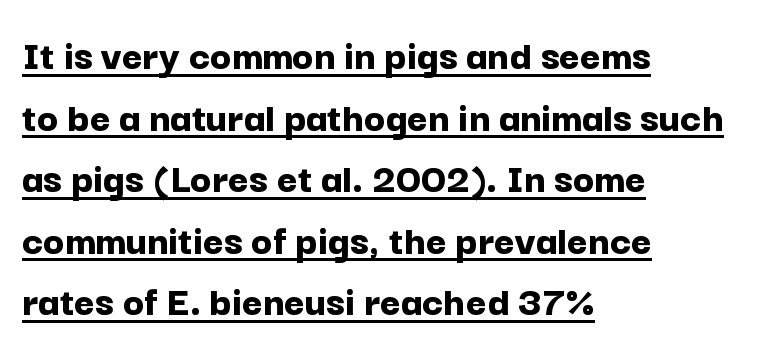
Q: Is the text bold? A: Yes.
Q: Is the text italic (slanted)? A: No, it is upright.
Q: Is the typeface a serif or a sans-serif typeface? A: Sans-serif.
Q: Is the text underlined? A: Yes.
Q: How is the paragraph aligned? A: Left-aligned.
Q: Is the spacing between letters normal or unusually wide? A: Normal.
Q: Is the spacing between lines tight, normal or loose? A: Normal.
Q: Width (condensed, normal, or wide)? A: Normal.
Q: Stroke contrast? A: Low.
Q: x-height? A: Medium.
Q: Monospaced? A: No.
